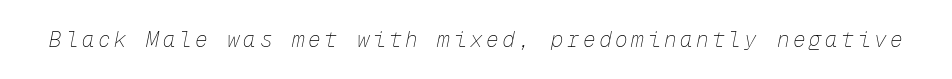
Type without underlining. Weight: regular or lighter. Italic? Definitely — the glyphs are oblique.
